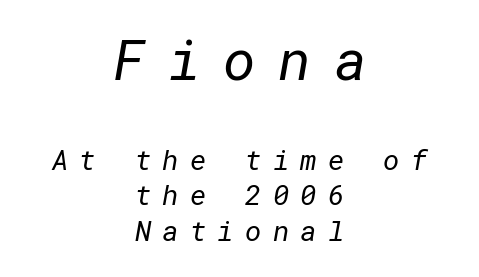
{"serif": "no", "bold": "no", "weight": "regular", "width": "normal", "stroke_contrast": "low", "x_height": "medium", "underline": "no", "align": "center", "line_spacing": "normal", "line_spacing_ratio": 1.27, "letter_spacing": "wide", "letter_spacing_em": 0.4, "larger_block": "first", "size_ratio": 2.0, "glyph_px": 56}
